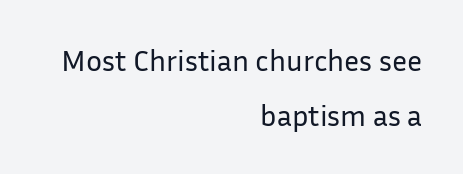
Q: Is the text bold? A: No.
Q: Is the text italic (slanted)? A: No, it is upright.
Q: Is the typeface a serif or a sans-serif typeface? A: Sans-serif.
Q: Is the text underlined? A: No.
Q: How is the paragraph aligned? A: Right-aligned.
Q: Is the spacing between letters normal or unusually wide? A: Normal.
Q: Width (condensed, normal, or wide)? A: Normal.
Q: Stroke contrast? A: Low.
Q: x-height? A: Medium.
Q: Monospaced? A: No.
